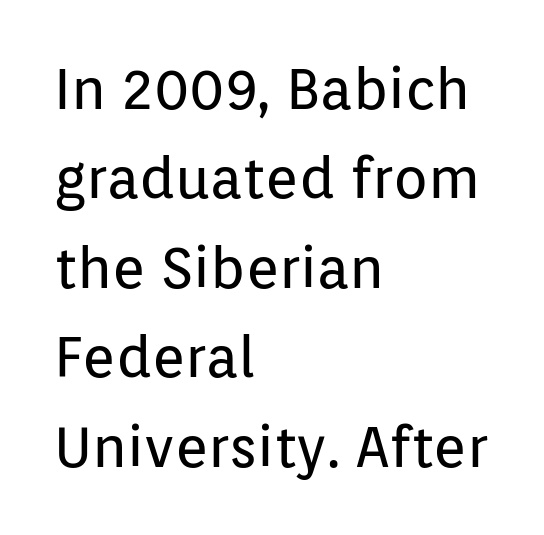
Q: Is the text bold? A: No.
Q: Is the text italic (slanted)? A: No, it is upright.
Q: Is the typeface a serif or a sans-serif typeface? A: Sans-serif.
Q: Is the text underlined? A: No.
Q: How is the paragraph aligned? A: Left-aligned.
Q: Is the spacing between letters normal or unusually wide? A: Normal.
Q: Is the spacing between lines tight, normal or loose? A: Normal.
Q: Width (condensed, normal, or wide)? A: Normal.
Q: Stroke contrast? A: Low.
Q: x-height? A: Medium.
Q: Monospaced? A: No.
